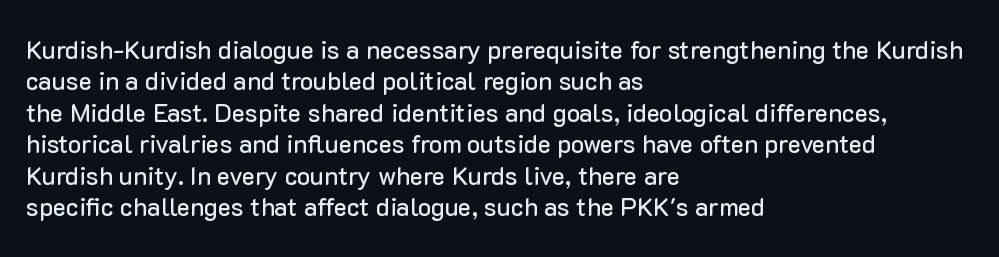
{"italic": "no", "underline": "no", "align": "left", "line_spacing": "normal", "line_spacing_ratio": 1.26, "letter_spacing": "normal", "letter_spacing_em": 0.0, "glyph_px": 25}
